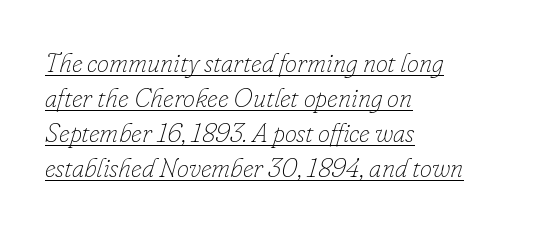
The image shows 27 px text type, italic (leaning right); set left-aligned, normal line spacing (1.3x), normal letter spacing, underlined.
